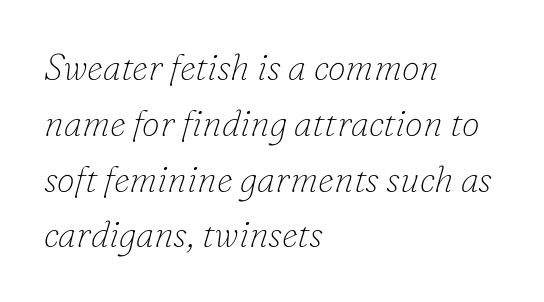
The image shows 36 px thin serif type, italic (leaning right); set left-aligned, normal line spacing (1.55x), normal letter spacing, not underlined; low stroke contrast and a small x-height.
